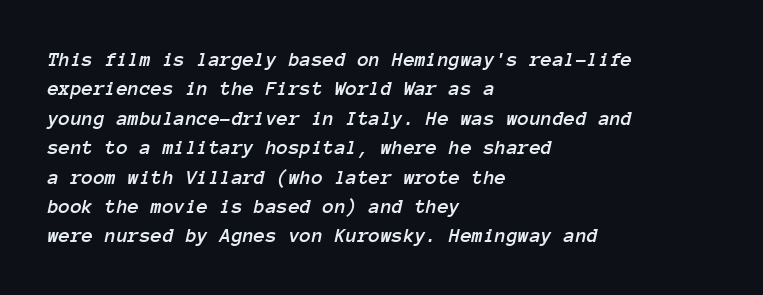
Q: Is the text italic (slanted)? A: Yes, it leans right by about 12 degrees.
Q: Is the text underlined? A: No.
Q: How is the paragraph aligned? A: Left-aligned.
Q: Is the spacing between letters normal or unusually wide? A: Normal.
Q: Is the spacing between lines tight, normal or loose? A: Normal.
